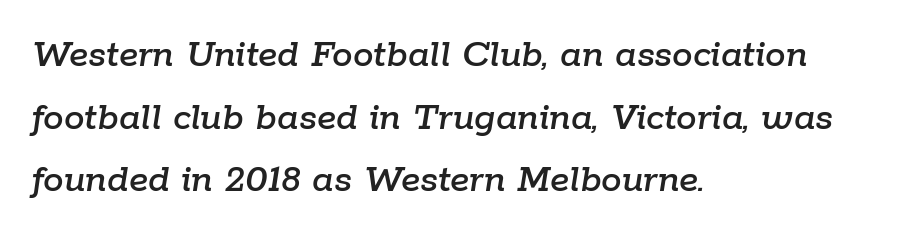
{"italic": "yes", "lean": "right", "slant_degrees": 9, "width": "normal", "stroke_contrast": "low", "x_height": "medium", "monospaced": "no", "underline": "no", "align": "left", "line_spacing": "normal", "line_spacing_ratio": 1.53, "letter_spacing": "normal", "letter_spacing_em": 0.0, "glyph_px": 41}
